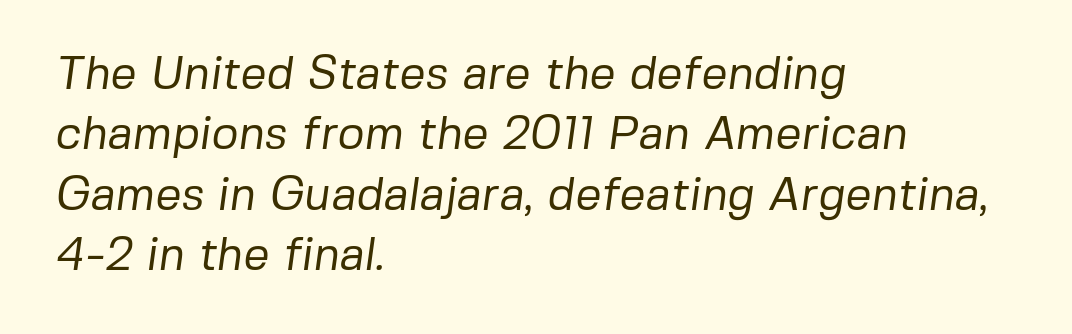
Q: Is the text bold? A: No.
Q: Is the typeface a serif or a sans-serif typeface? A: Sans-serif.
Q: Is the text underlined? A: No.
Q: How is the paragraph aligned? A: Left-aligned.
Q: Is the spacing between letters normal or unusually wide? A: Normal.
Q: Is the spacing between lines tight, normal or loose? A: Normal.
Q: Width (condensed, normal, or wide)? A: Normal.
Q: Stroke contrast? A: Low.
Q: x-height? A: Medium.
Q: Monospaced? A: No.
